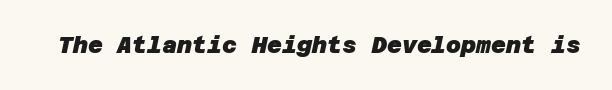
Compared with typical body copy, the letter spacing here is the same. A bare baseline throughout the passage. Chunky letters — that's bold for sure.
